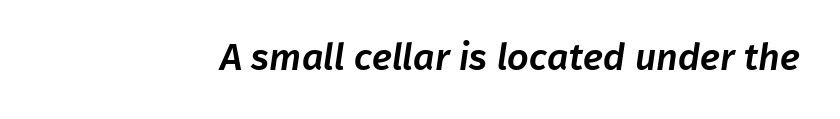
Q: Is the typeface a serif or a sans-serif typeface? A: Sans-serif.
Q: Is the text underlined? A: No.
Q: Is the spacing between letters normal or unusually wide? A: Normal.
Q: Width (condensed, normal, or wide)? A: Normal.
Q: Stroke contrast? A: Low.
Q: x-height? A: Medium.
Q: Monospaced? A: No.
